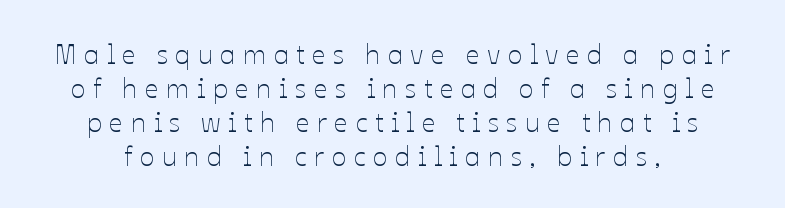
The image shows 27 px text type, upright; set normal line spacing (1.26x), unusually wide letter spacing (+0.28 em), not underlined.
